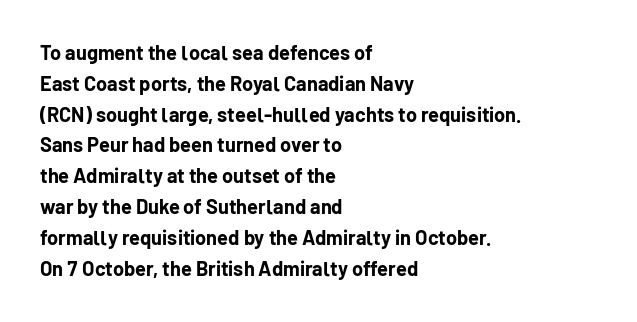
Q: Is the text bold? A: Yes.
Q: Is the text italic (slanted)? A: No, it is upright.
Q: Is the text underlined? A: No.
Q: How is the paragraph aligned? A: Left-aligned.
Q: Is the spacing between letters normal or unusually wide? A: Normal.
Q: Is the spacing between lines tight, normal or loose? A: Normal.
